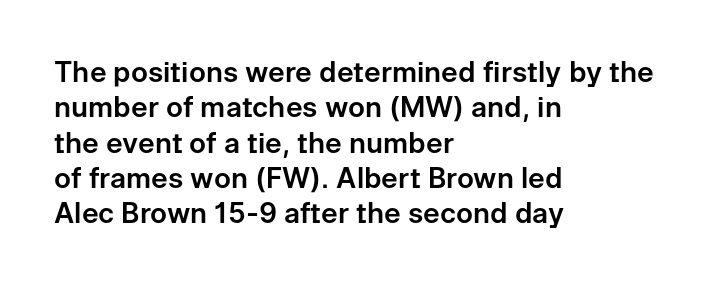
These lines are rendered in a variable-pitch font. Beneath every word, the page is bare. Vertically, the passage feels balanced, rows spaced as you'd expect. The characters display no serif detailing; their extremities are plain. The gaps between neighbouring characters are ordinary and unremarkable.
